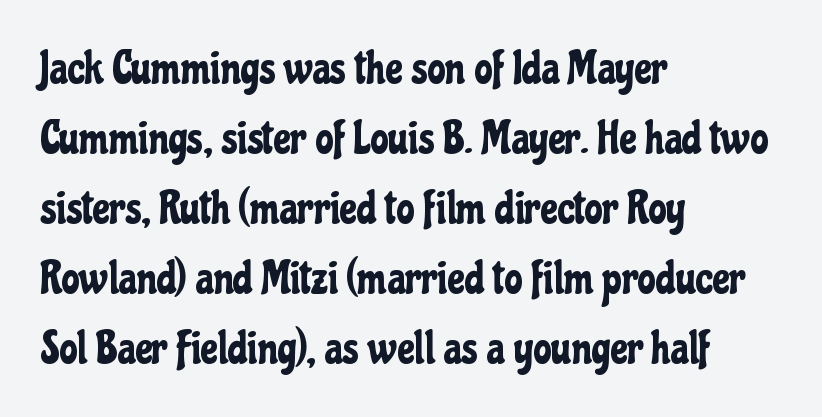
{"serif": "no", "italic": "no", "width": "condensed", "stroke_contrast": "low", "x_height": "medium", "monospaced": "no", "underline": "no", "align": "left", "line_spacing": "normal", "line_spacing_ratio": 1.52, "letter_spacing": "normal", "letter_spacing_em": 0.0, "glyph_px": 46}
